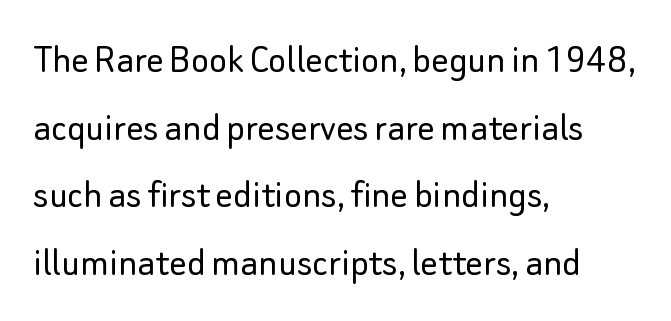
{"serif": "no", "italic": "no", "bold": "no", "weight": "light", "width": "normal", "stroke_contrast": "low", "x_height": "small", "monospaced": "no", "underline": "no", "align": "left", "line_spacing": "normal", "line_spacing_ratio": 1.57, "letter_spacing": "normal", "letter_spacing_em": 0.0, "glyph_px": 43}
